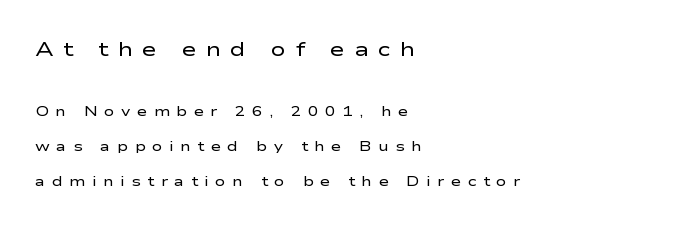
The image shows 20 px text type, upright; set left-aligned, loose line spacing (2.49x), unusually wide letter spacing (+0.46 em), not underlined; the first (top) block is 1.43x larger.
